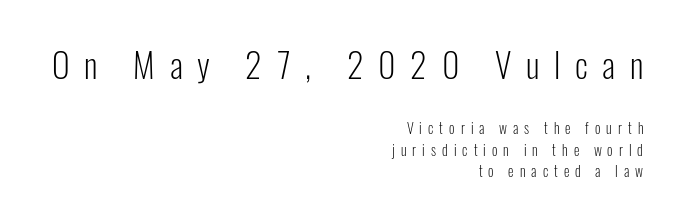
Nope, no serifs anywhere on these letters. Each row of text sits above clean, open space. The type sits square on the baseline with zero lean. The tracking jumps out immediately: characters are airy and widely separated.
